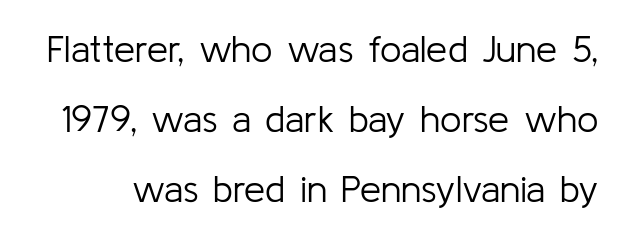
{"serif": "no", "italic": "no", "bold": "no", "weight": "light", "width": "normal", "stroke_contrast": "low", "x_height": "medium", "monospaced": "no", "underline": "no", "line_spacing_ratio": 1.84, "letter_spacing": "normal", "letter_spacing_em": 0.0, "glyph_px": 38}
